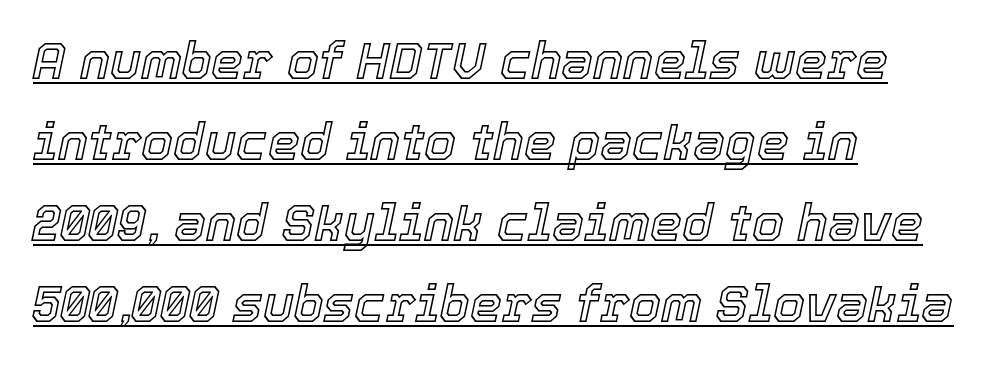
{"italic": "yes", "lean": "right", "slant_degrees": 12, "width": "normal", "x_height": "medium", "monospaced": "no", "underline": "yes", "align": "left", "line_spacing": "normal", "line_spacing_ratio": 1.59, "letter_spacing": "normal", "letter_spacing_em": 0.0, "glyph_px": 51}
